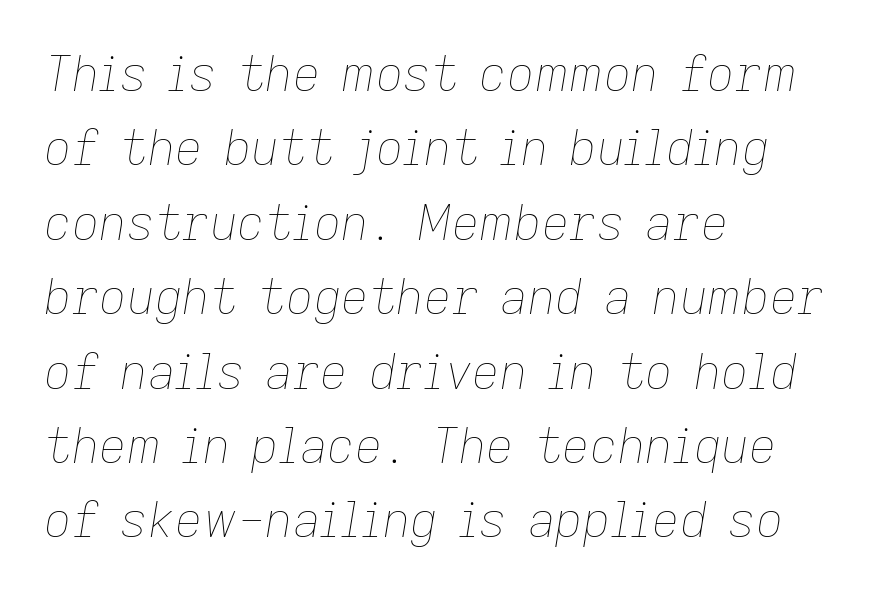
Q: Is the text bold? A: No.
Q: Is the text italic (slanted)? A: Yes, it leans right by about 9 degrees.
Q: Is the text underlined? A: No.
Q: How is the paragraph aligned? A: Left-aligned.
Q: Is the spacing between letters normal or unusually wide? A: Normal.
Q: Is the spacing between lines tight, normal or loose? A: Normal.
Q: Width (condensed, normal, or wide)? A: Normal.
Q: Stroke contrast? A: Low.
Q: x-height? A: Medium.
Q: Monospaced? A: No.
